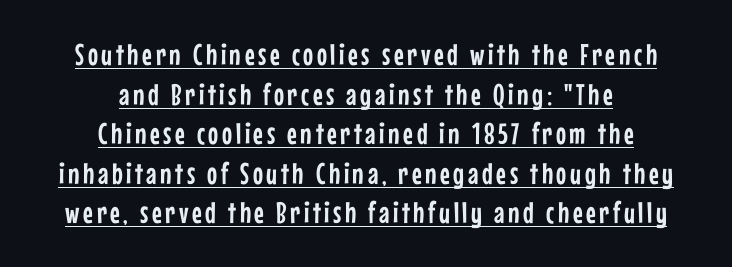
The image shows 30 px condensed sans-serif type, upright; set centered, normal line spacing (1.32x), underlined; low stroke contrast and a medium x-height.
